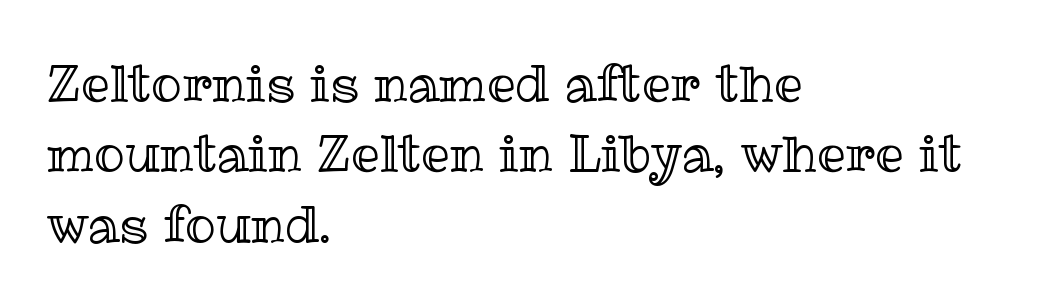
Q: Is the text italic (slanted)? A: No, it is upright.
Q: Is the text underlined? A: No.
Q: How is the paragraph aligned? A: Left-aligned.
Q: Is the spacing between letters normal or unusually wide? A: Normal.
Q: Is the spacing between lines tight, normal or loose? A: Normal.
Q: Width (condensed, normal, or wide)? A: Normal.
Q: x-height? A: Medium.
Q: Monospaced? A: No.
